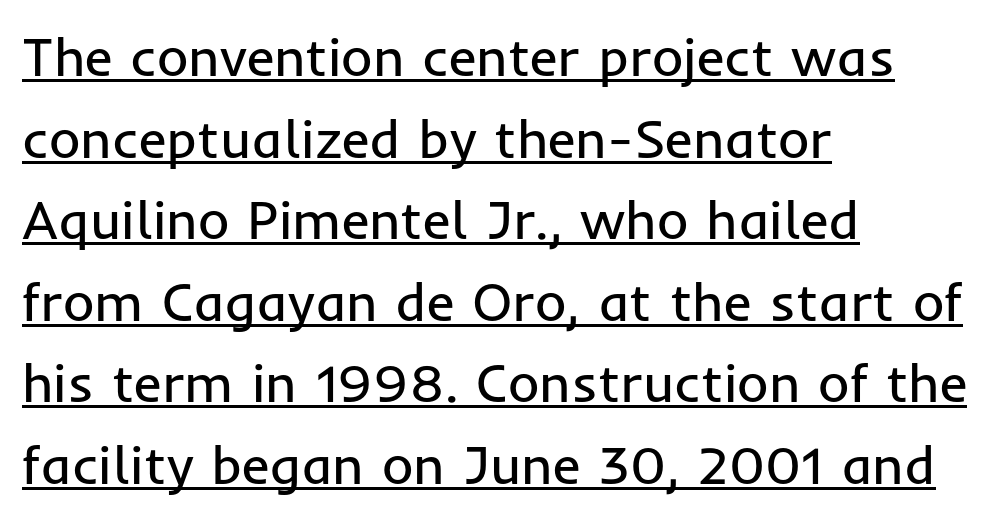
The image shows 54 px regular-weight sans-serif type, upright; set left-aligned, normal line spacing (1.51x), normal letter spacing, underlined; low stroke contrast and a medium x-height.
